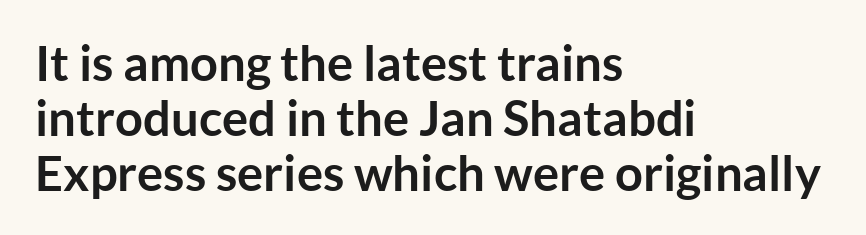
{"serif": "no", "italic": "no", "bold": "yes", "weight": "semibold", "width": "normal", "stroke_contrast": "low", "x_height": "medium", "monospaced": "no", "underline": "no", "align": "left", "line_spacing": "tight", "line_spacing_ratio": 1.12, "letter_spacing": "normal", "letter_spacing_em": 0.0, "glyph_px": 49}
